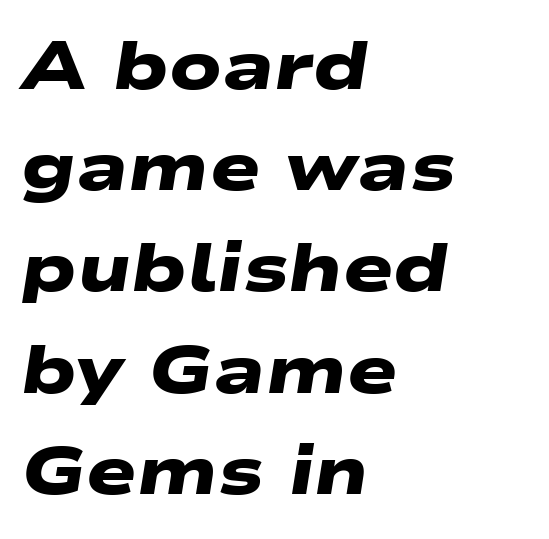
A clean baseline with only descenders dipping below it. This block has exactly the height ordinary leading produces. All the whitespace from short lines collects on the right. The typesetting leans heavy: a genuine bold. The characters display no serif detailing; their extremities are plain.
